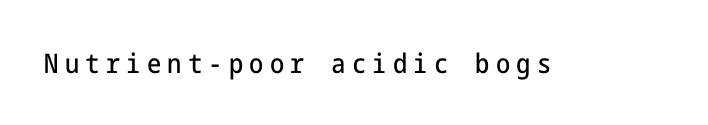
Q: Is the text italic (slanted)? A: No, it is upright.
Q: Is the text underlined? A: No.
Q: Is the spacing between letters normal or unusually wide? A: Unusually wide.
